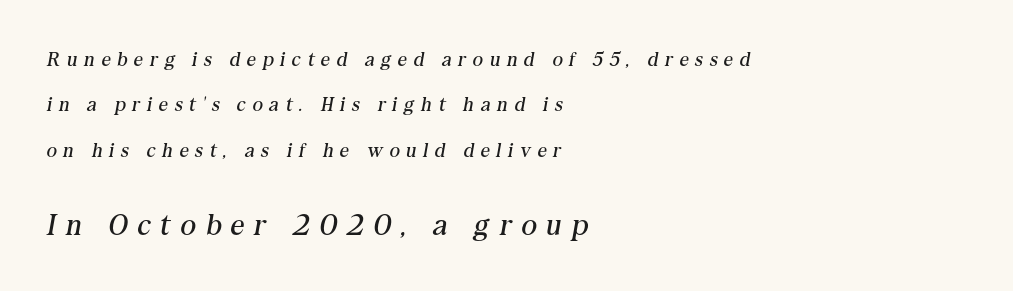
The image shows 30 px regular-weight serif type, italic (leaning right); set left-aligned, loose line spacing (2.27x), unusually wide letter spacing (+0.34 em), not underlined; the second (bottom) block is 1.5x larger; medium stroke contrast and a medium x-height.
